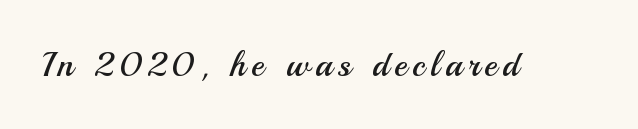
Clear beneath every line of the passage. Examine the stroke ends and you'll find no serifs. The face used here is proportionally spaced, like ordinary book or web type. Nothing heavy about these letters — not bold at all.
